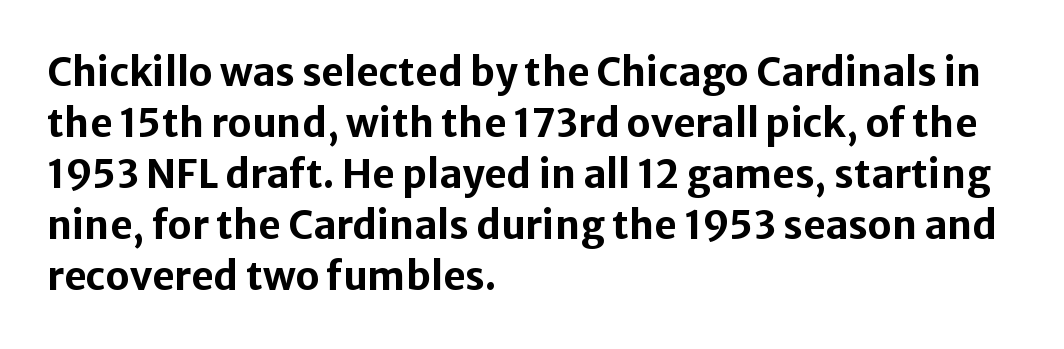
Q: Is the text bold? A: Yes.
Q: Is the text italic (slanted)? A: No, it is upright.
Q: Is the typeface a serif or a sans-serif typeface? A: Sans-serif.
Q: Is the text underlined? A: No.
Q: How is the paragraph aligned? A: Left-aligned.
Q: Is the spacing between letters normal or unusually wide? A: Normal.
Q: Is the spacing between lines tight, normal or loose? A: Normal.
Q: Width (condensed, normal, or wide)? A: Normal.
Q: Stroke contrast? A: Low.
Q: x-height? A: Medium.
Q: Monospaced? A: No.
